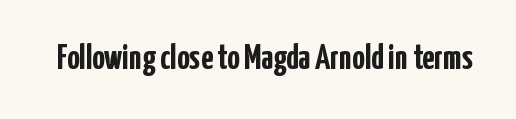
Q: Is the text bold? A: Yes.
Q: Is the text italic (slanted)? A: No, it is upright.
Q: Is the typeface a serif or a sans-serif typeface? A: Sans-serif.
Q: Is the text underlined? A: No.
Q: Is the spacing between letters normal or unusually wide? A: Normal.
Q: Width (condensed, normal, or wide)? A: Condensed.
Q: Stroke contrast? A: Low.
Q: x-height? A: Medium.
Q: Monospaced? A: No.
